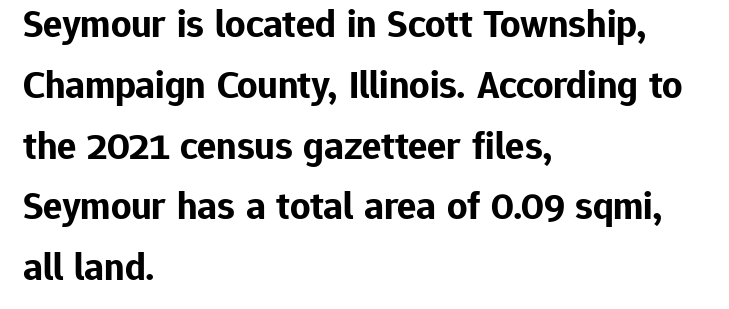
{"serif": "no", "italic": "no", "bold": "yes", "weight": "bold", "width": "normal", "stroke_contrast": "low", "x_height": "medium", "monospaced": "no", "underline": "no", "align": "left", "line_spacing": "normal", "line_spacing_ratio": 1.52, "letter_spacing": "normal", "letter_spacing_em": 0.0, "glyph_px": 40}
